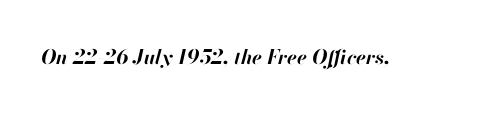
{"italic": "yes", "lean": "right", "slant_degrees": 13, "bold": "yes", "underline": "no", "letter_spacing": "normal", "letter_spacing_em": 0.0, "glyph_px": 20}
